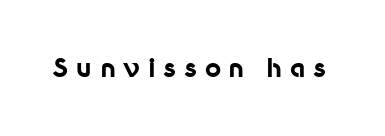
Q: Is the text bold? A: Yes.
Q: Is the text italic (slanted)? A: No, it is upright.
Q: Is the text underlined? A: No.
Q: Is the spacing between letters normal or unusually wide? A: Unusually wide.
